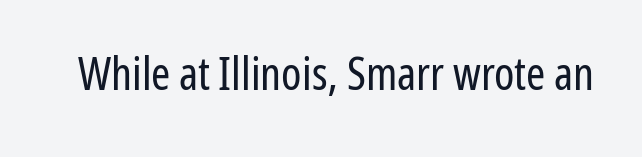
Letters rest on an invisible, unmarked baseline. Ascenders rise straight up at ninety degrees. Character widths vary here, with narrow letters taking less room than wide ones. Short note: letters normally spaced.
